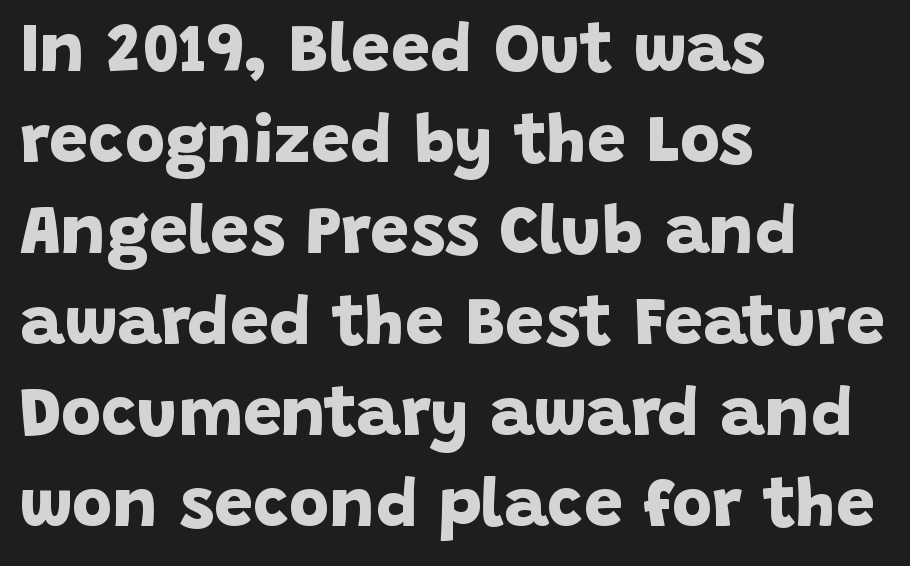
The image shows 69 px bold sans-serif type; set left-aligned, normal line spacing (1.32x), normal letter spacing, not underlined; low stroke contrast and a large x-height.
